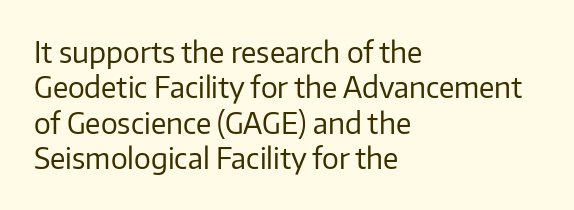
Each letter's strokes conclude bluntly, with no projecting serifs. Line starts are locked; line ends wander. This reads as an unemphasized weight, regular at the heaviest. Does extra space separate the letters? No, they use regular spacing.
